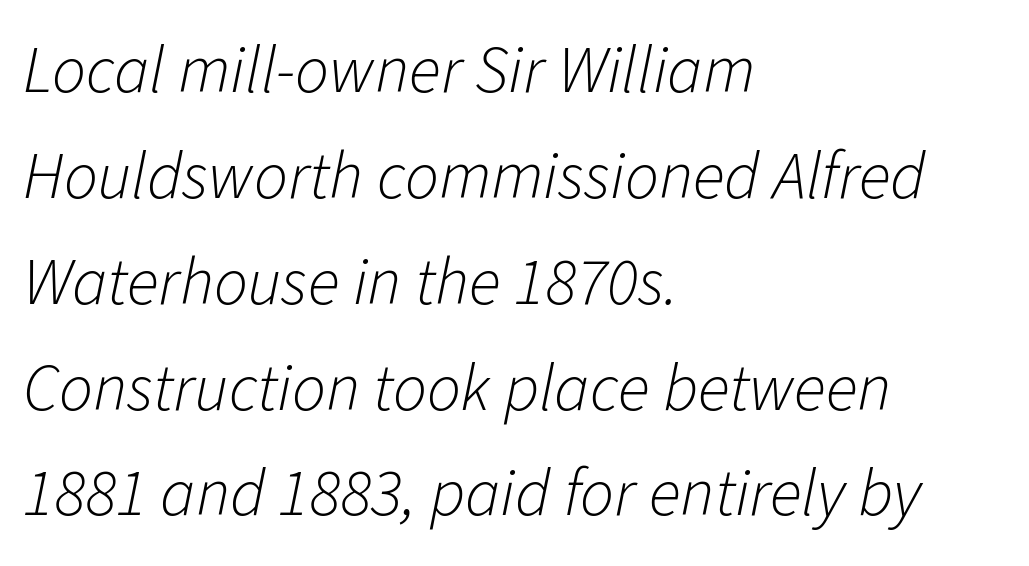
The image shows 67 px light type, italic (leaning right); set left-aligned, normal line spacing (1.58x), normal letter spacing, not underlined; low stroke contrast and a medium x-height.
